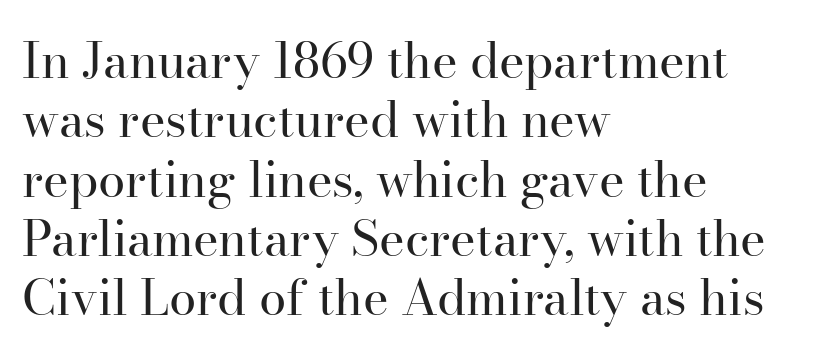
The type is set solid horizontally, with unmodified tracking. This reads as an unemphasized weight, regular at the heaviest. Glance below the letters and you will spot only blank space. The axis of the letterforms is exactly vertical. Character widths vary here, with narrow letters taking less room than wide ones. The face used here is seriffed, in the tradition of book romans.
